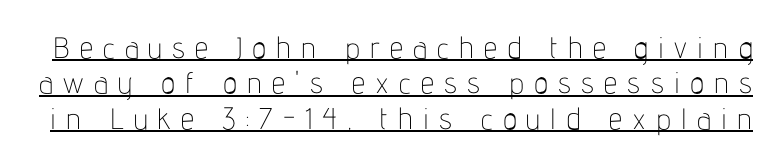
{"serif": "no", "italic": "no", "bold": "no", "weight": "thin", "width": "condensed", "stroke_contrast": "low", "x_height": "medium", "monospaced": "no", "underline": "yes", "line_spacing_ratio": 1.18, "letter_spacing": "wide", "letter_spacing_em": 0.34, "glyph_px": 30}
